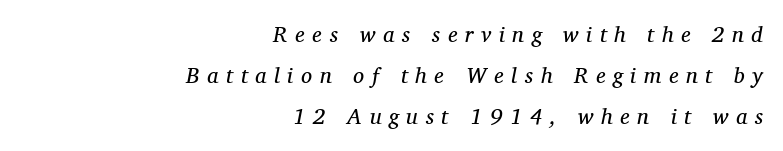
Posture: slanted. Line endings align vertically; line beginnings do not. Between one letter and the next there's a generous, obvious gap. No word sits above an underline. The weight would be labelled regular, book, light, or lighter still.
